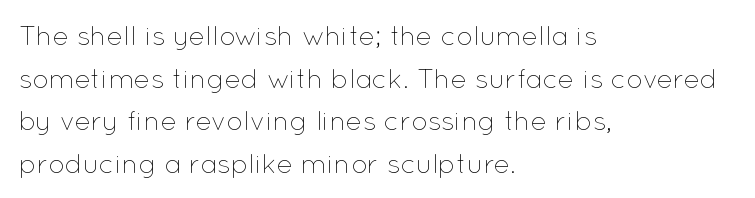
{"italic": "no", "bold": "no", "underline": "no", "align": "left", "line_spacing": "normal", "line_spacing_ratio": 1.58, "letter_spacing": "normal", "letter_spacing_em": 0.0, "glyph_px": 27}
